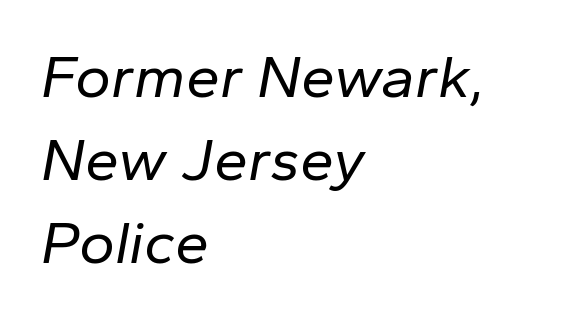
The image shows 61 px regular-weight type, italic (leaning right); set left-aligned, normal line spacing (1.36x), normal letter spacing, not underlined; low stroke contrast and a medium x-height.
